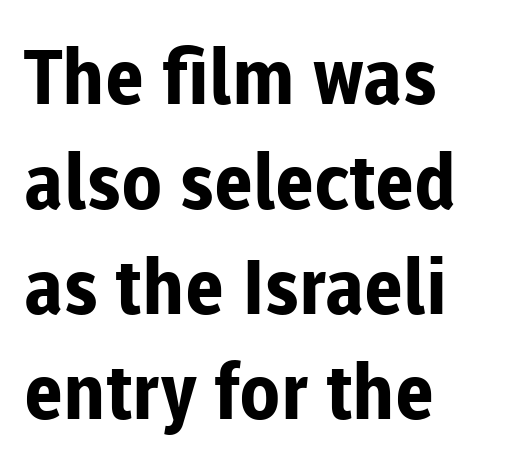
{"serif": "no", "italic": "no", "bold": "yes", "weight": "bold", "width": "normal", "stroke_contrast": "low", "x_height": "medium", "monospaced": "no", "underline": "no", "align": "left", "line_spacing": "normal", "line_spacing_ratio": 1.38, "letter_spacing": "normal", "letter_spacing_em": 0.0, "glyph_px": 76}
